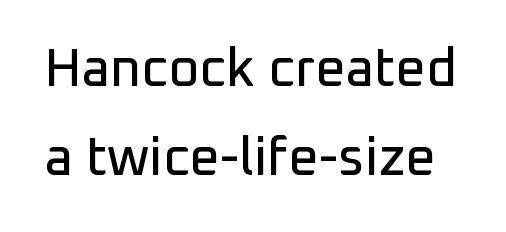
{"serif": "no", "italic": "no", "width": "normal", "stroke_contrast": "low", "x_height": "medium", "monospaced": "no", "underline": "no", "line_spacing": "normal", "line_spacing_ratio": 1.68, "letter_spacing": "normal", "letter_spacing_em": 0.0, "glyph_px": 53}
